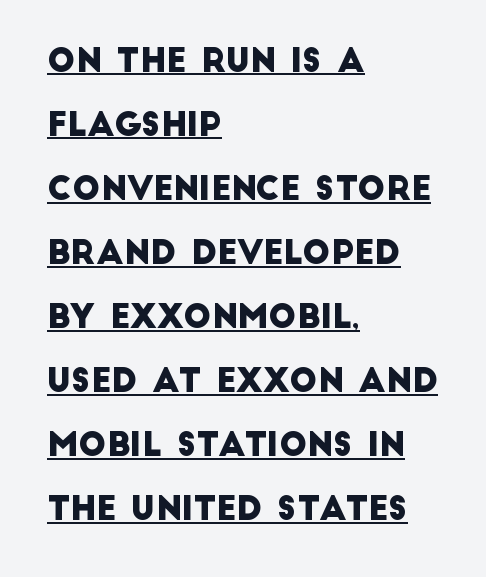
{"serif": "no", "width": "normal", "stroke_contrast": "low", "x_height": "large", "monospaced": "no", "underline": "yes", "align": "left", "line_spacing": "loose", "line_spacing_ratio": 1.94, "letter_spacing": "normal", "letter_spacing_em": 0.0, "glyph_px": 33}
